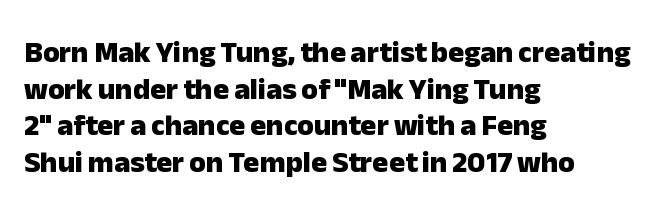
The image shows 30 px heavy sans-serif type, upright; set left-aligned, line spacing 1.22x, normal letter spacing, not underlined; low stroke contrast and a medium x-height.
